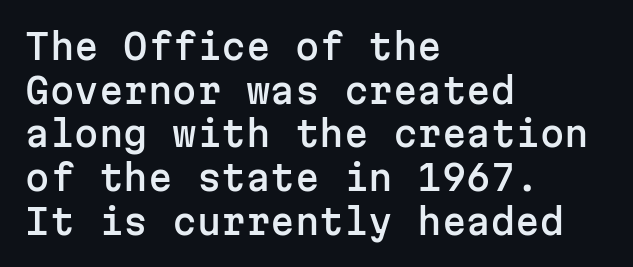
This rendering uses left alignment, leaving the right contour irregular. The space beneath each line is pristine and unruled. The lettering stays uniformly vertical, giving the passage a roman look. This sample uses a sans-serif face.
